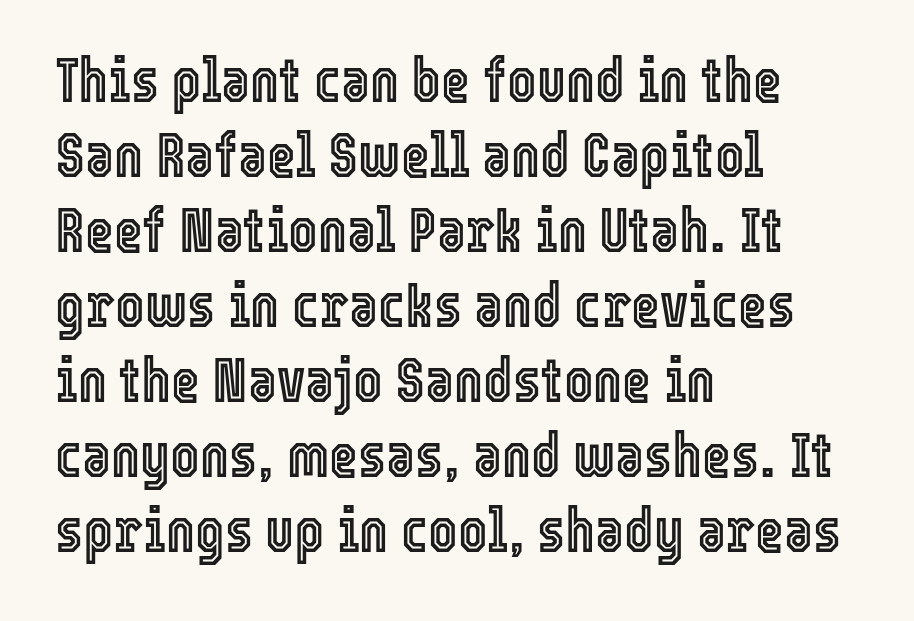
{"italic": "no", "width": "condensed", "x_height": "medium", "monospaced": "no", "underline": "no", "align": "left", "line_spacing_ratio": 1.21, "letter_spacing": "normal", "letter_spacing_em": 0.0, "glyph_px": 62}
